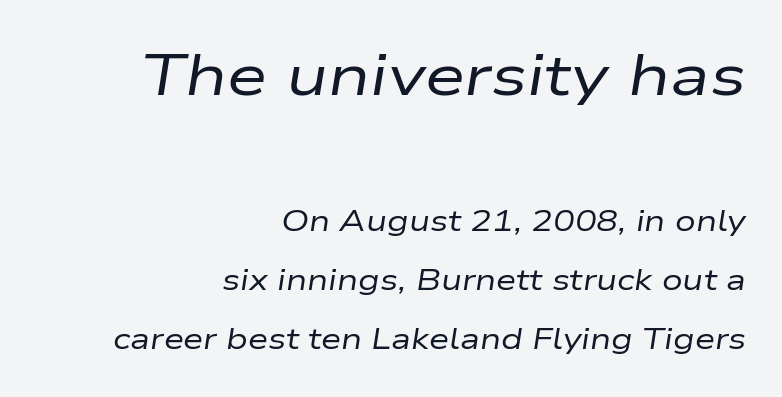
{"italic": "yes", "lean": "right", "slant_degrees": 9, "bold": "no", "weight": "regular", "width": "wide", "stroke_contrast": "low", "x_height": "medium", "monospaced": "no", "underline": "no", "align": "right", "line_spacing": "loose", "line_spacing_ratio": 2.04, "letter_spacing": "normal", "letter_spacing_em": 0.0, "larger_block": "first", "size_ratio": 2.0, "glyph_px": 58}
